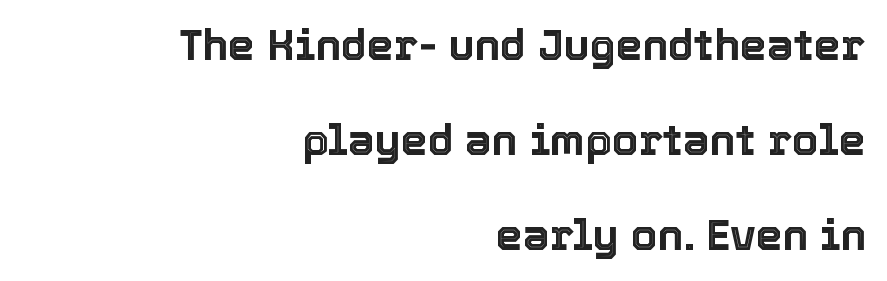
Q: Is the text italic (slanted)? A: No, it is upright.
Q: Is the text underlined? A: No.
Q: How is the paragraph aligned? A: Right-aligned.
Q: Is the spacing between letters normal or unusually wide? A: Normal.
Q: Is the spacing between lines tight, normal or loose? A: Loose.
Q: Width (condensed, normal, or wide)? A: Normal.
Q: x-height? A: Medium.
Q: Monospaced? A: No.
